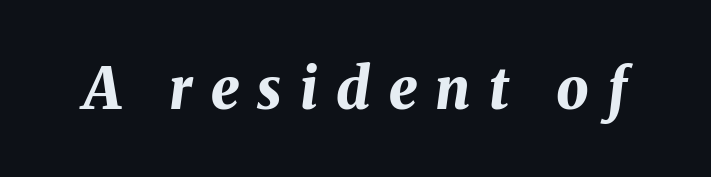
The horizontal fit of the characters is loose and conspicuously gappy. The foot of each line stays bare and open. Weight: bold. A typesetter would mark this as italic. Think of a printed novel: that variable character pitch is what you see here.
